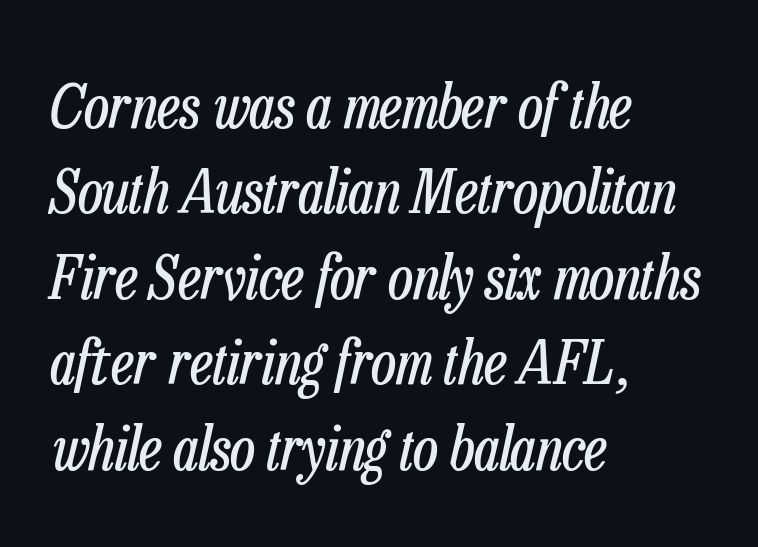
In terms of posture, this sample is oblique. Short note: letters normally spaced. The baseline area is clear. Character widths vary here, with narrow letters taking less room than wide ones. This rendering uses left alignment, leaving the right contour irregular. A normal amount of white space separates one row of letters from the next.
